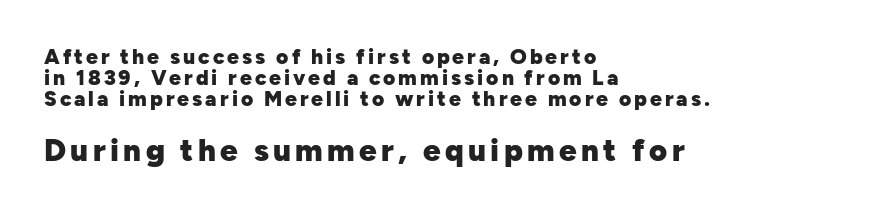
The rendering uses a small line-height, squeezing the rows. This rendering employs a face without finishing strokes, i.e., a sans-serif. Do the characters align in a grid? No, the font is proportional. No italicization has been applied; the sample stays upright. The glyphs have the mass of a bold cut. Compare the two chunks: the lower has the greater cap height.
